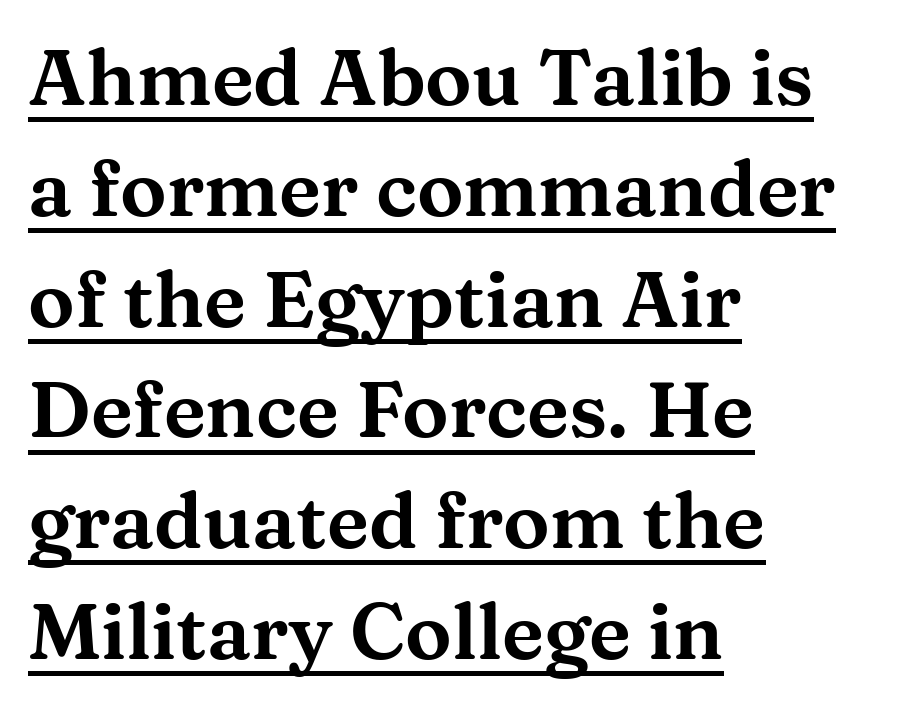
Visually the block forms a straight wall on the left and a jagged coastline on the right. You could not count columns in this text — the font is proportionally spaced. Serif or sans? Serif — the stroke terminals have little feet. Characters remain perfectly vertical along every line. Honestly, the underline is the first thing you notice here.
